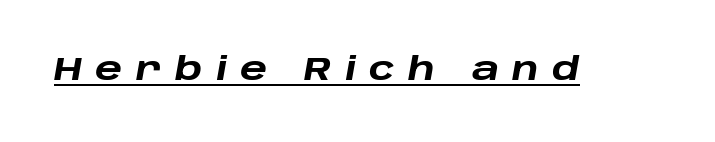
{"italic": "yes", "lean": "right", "slant_degrees": 10, "bold": "yes", "weight": "heavy", "width": "wide", "stroke_contrast": "low", "x_height": "large", "monospaced": "no", "underline": "yes", "letter_spacing": "wide", "letter_spacing_em": 0.41, "glyph_px": 32}
